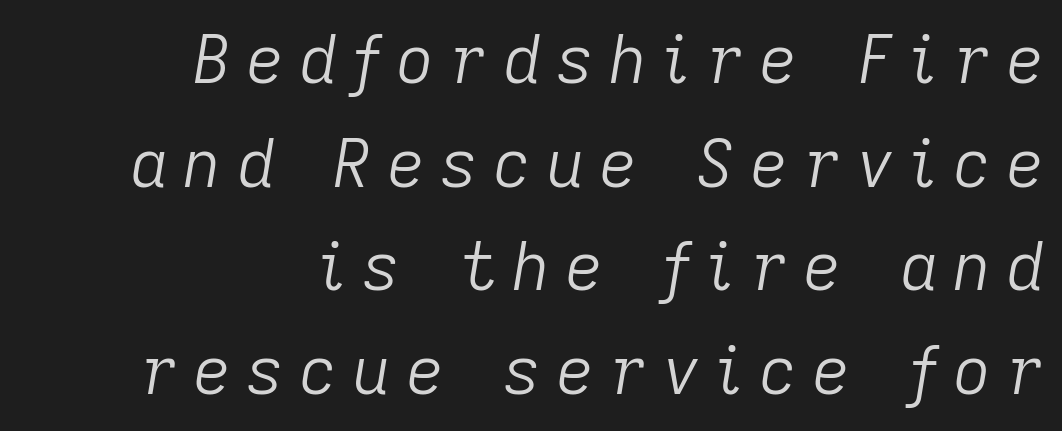
Q: Is the text bold? A: No.
Q: Is the text italic (slanted)? A: Yes, it leans right by about 9 degrees.
Q: Is the text underlined? A: No.
Q: How is the paragraph aligned? A: Right-aligned.
Q: Is the spacing between letters normal or unusually wide? A: Unusually wide.
Q: Is the spacing between lines tight, normal or loose? A: Normal.
Q: Width (condensed, normal, or wide)? A: Normal.
Q: Stroke contrast? A: Low.
Q: x-height? A: Medium.
Q: Monospaced? A: No.
